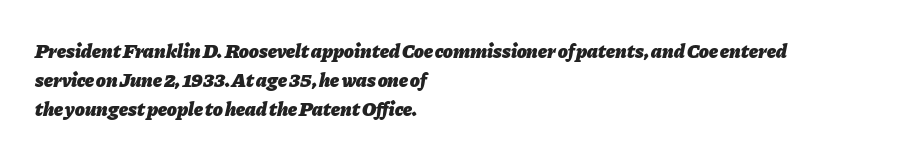
Q: Is the text bold? A: Yes.
Q: Is the text italic (slanted)? A: Yes, it leans right by about 11 degrees.
Q: Is the text underlined? A: No.
Q: How is the paragraph aligned? A: Left-aligned.
Q: Is the spacing between letters normal or unusually wide? A: Normal.
Q: Is the spacing between lines tight, normal or loose? A: Normal.
